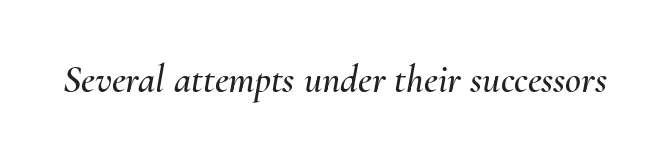
{"italic": "yes", "lean": "right", "slant_degrees": 10, "width": "normal", "stroke_contrast": "medium", "x_height": "small", "monospaced": "no", "underline": "no", "letter_spacing": "normal", "letter_spacing_em": 0.0, "glyph_px": 39}
